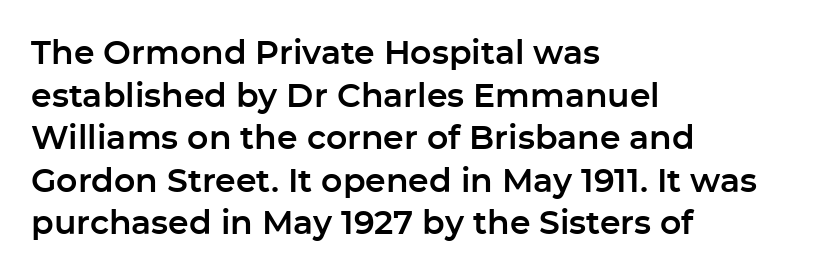
{"serif": "no", "italic": "no", "width": "normal", "stroke_contrast": "low", "x_height": "medium", "monospaced": "no", "underline": "no", "align": "left", "line_spacing": "normal", "line_spacing_ratio": 1.29, "letter_spacing": "normal", "letter_spacing_em": 0.0, "glyph_px": 33}
